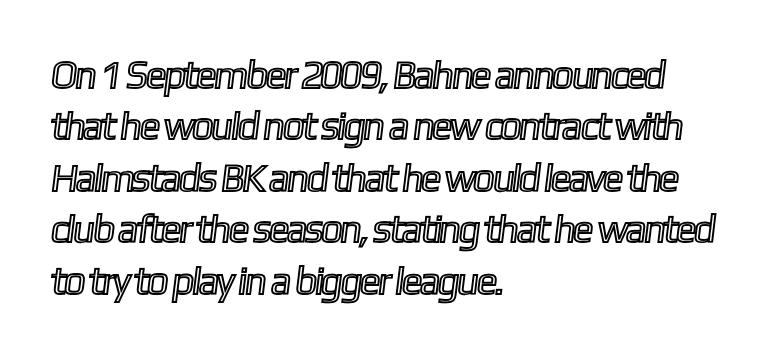
The image shows 39 px condensed type; set left-aligned, normal line spacing (1.32x), normal letter spacing, not underlined; a medium x-height.
